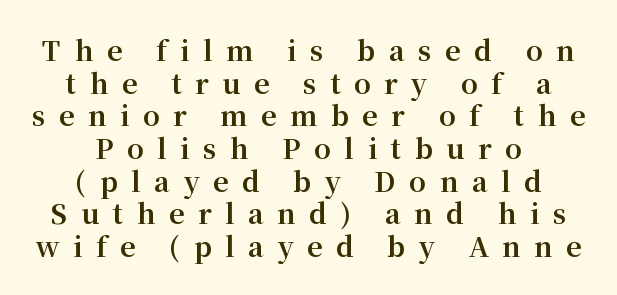
This is the regular roman posture of the typeface. Look at the tracking — it's clearly loosened, letters drifting apart. Underlining? Definitely not there. In CSS terms this would be text-align: center. Each glyph is drawn with heavy, bold strokes.
